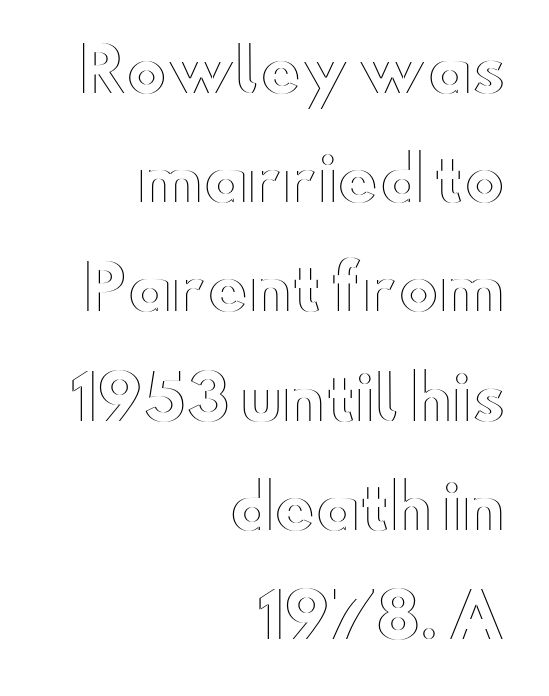
Q: Is the text italic (slanted)? A: No, it is upright.
Q: Is the text underlined? A: No.
Q: How is the paragraph aligned? A: Right-aligned.
Q: Is the spacing between letters normal or unusually wide? A: Normal.
Q: Width (condensed, normal, or wide)? A: Wide.
Q: x-height? A: Small.
Q: Monospaced? A: No.
